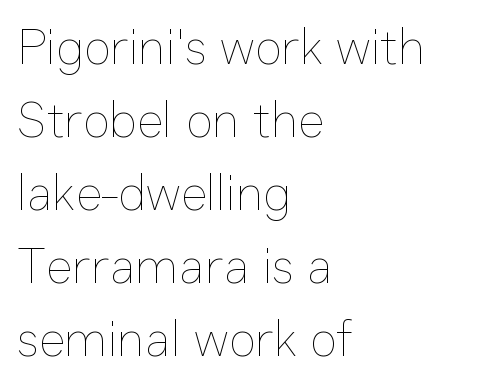
The image shows 50 px thin type, upright; set left-aligned, normal line spacing (1.46x), normal letter spacing, not underlined; low stroke contrast and a medium x-height.
